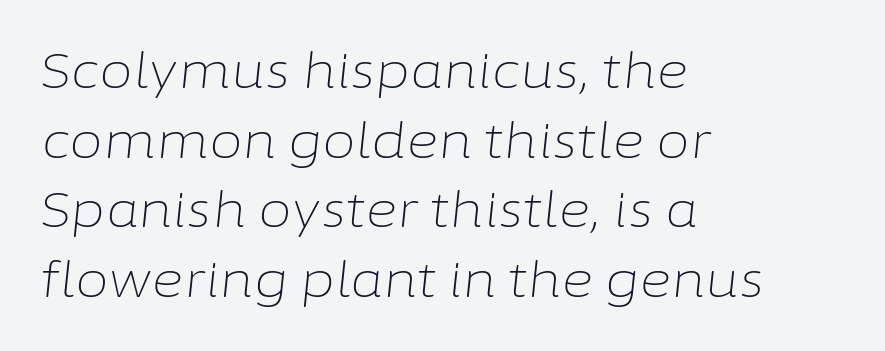
{"italic": "yes", "lean": "right", "slant_degrees": 6, "bold": "no", "weight": "light", "width": "normal", "stroke_contrast": "low", "x_height": "medium", "monospaced": "no", "underline": "no", "align": "left", "line_spacing": "normal", "line_spacing_ratio": 1.42, "letter_spacing": "normal", "letter_spacing_em": 0.0, "glyph_px": 49}
